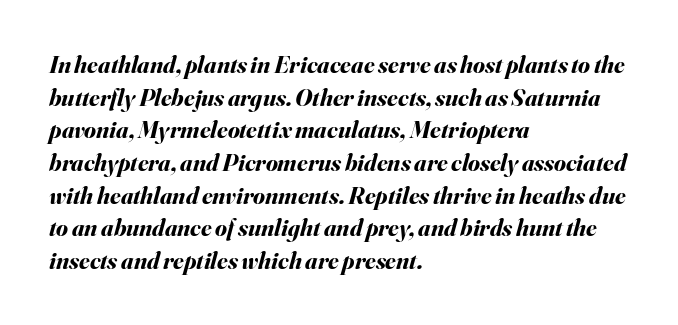
Q: Is the text bold? A: Yes.
Q: Is the text italic (slanted)? A: Yes, it leans right by about 16 degrees.
Q: Is the text underlined? A: No.
Q: How is the paragraph aligned? A: Left-aligned.
Q: Is the spacing between letters normal or unusually wide? A: Normal.
Q: Is the spacing between lines tight, normal or loose? A: Normal.
